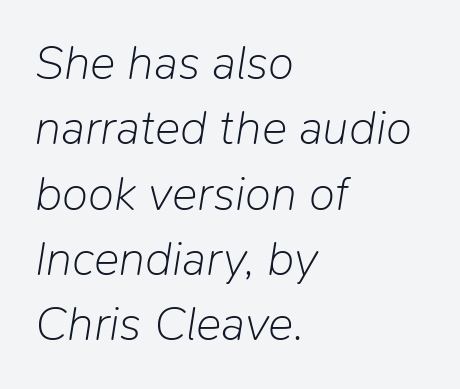
The image shows 48 px light type, italic (leaning right); set left-aligned, normal line spacing (1.36x), normal letter spacing, not underlined; low stroke contrast and a medium x-height.
